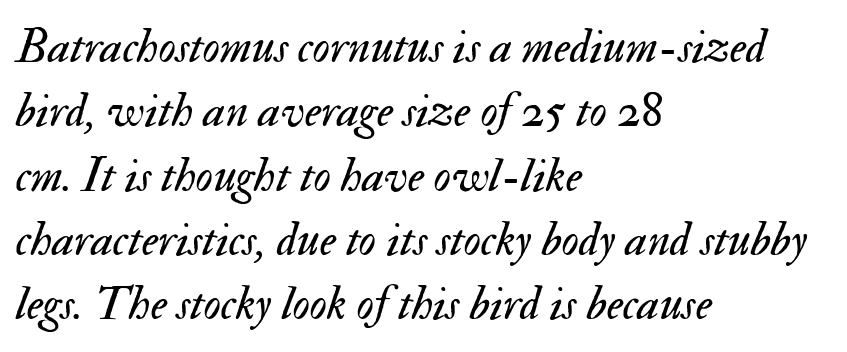
Is the type heavy? It reads as light-to-regular instead. Inter-character spacing is left at the font's built-in metrics. The foot of each line stays bare and open. All the whitespace from short lines collects on the right. The font's italic variant was chosen for this text. Is this a fixed-width face? No — the glyphs have proportional, varying widths.
